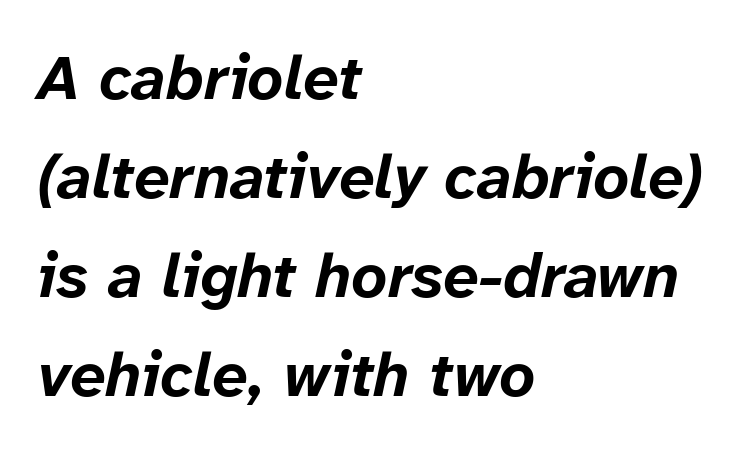
Q: Is the text bold? A: Yes.
Q: Is the text italic (slanted)? A: Yes, it leans right by about 12 degrees.
Q: Is the text underlined? A: No.
Q: How is the paragraph aligned? A: Left-aligned.
Q: Is the spacing between letters normal or unusually wide? A: Normal.
Q: Is the spacing between lines tight, normal or loose? A: Normal.
Q: Width (condensed, normal, or wide)? A: Normal.
Q: Stroke contrast? A: Low.
Q: x-height? A: Medium.
Q: Monospaced? A: No.
